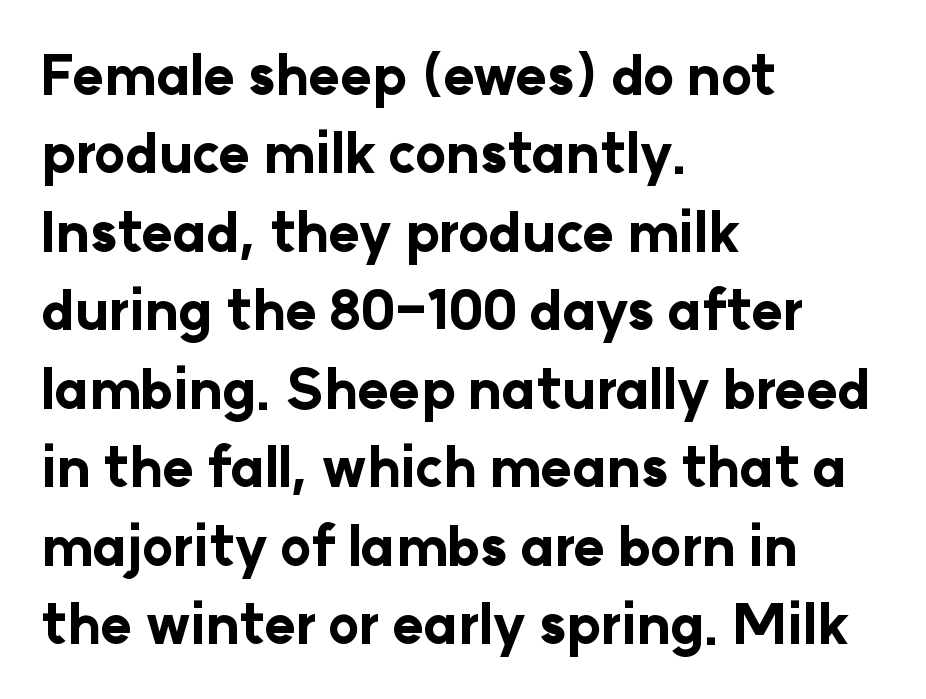
The image shows 53 px bold sans-serif type, upright; set left-aligned, normal line spacing (1.48x), normal letter spacing, not underlined; low stroke contrast and a medium x-height.
